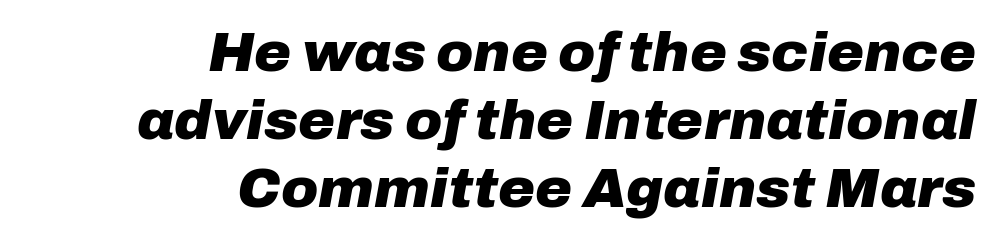
Q: Is the text bold? A: Yes.
Q: Is the text italic (slanted)? A: Yes, it leans right by about 10 degrees.
Q: Is the text underlined? A: No.
Q: How is the paragraph aligned? A: Right-aligned.
Q: Is the spacing between letters normal or unusually wide? A: Normal.
Q: Width (condensed, normal, or wide)? A: Normal.
Q: Stroke contrast? A: Low.
Q: x-height? A: Medium.
Q: Monospaced? A: No.
